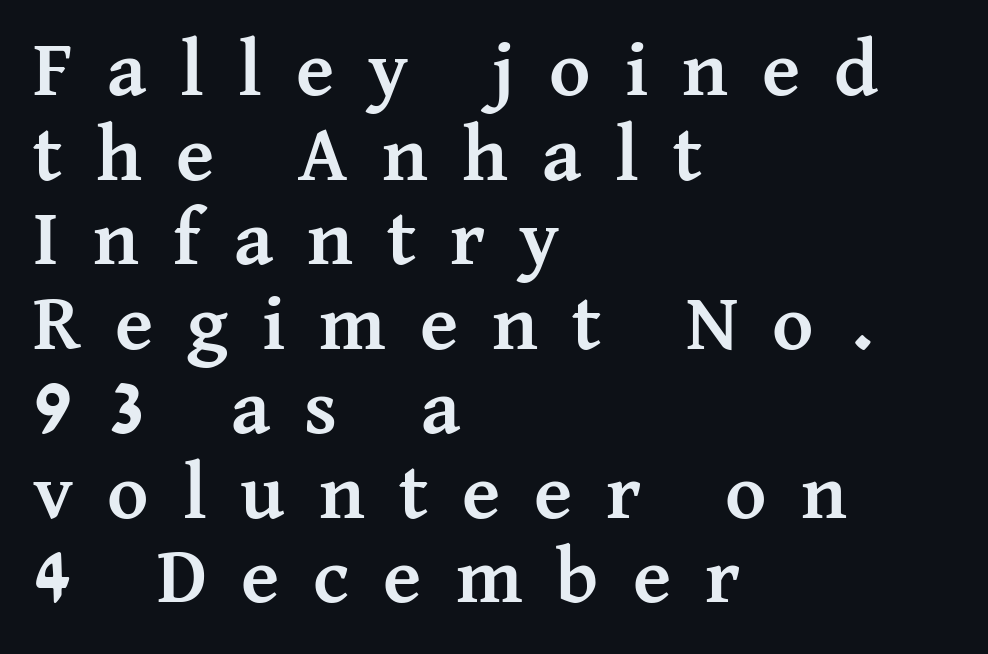
Q: Is the text bold? A: Yes.
Q: Is the text italic (slanted)? A: No, it is upright.
Q: Is the typeface a serif or a sans-serif typeface? A: Serif.
Q: Is the text underlined? A: No.
Q: How is the paragraph aligned? A: Left-aligned.
Q: Is the spacing between letters normal or unusually wide? A: Unusually wide.
Q: Is the spacing between lines tight, normal or loose? A: Tight.
Q: Width (condensed, normal, or wide)? A: Normal.
Q: Stroke contrast? A: Medium.
Q: x-height? A: Medium.
Q: Monospaced? A: No.
